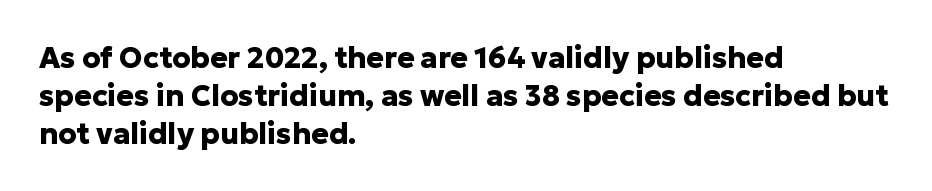
The image shows 29 px heavy sans-serif type, upright; set left-aligned, normal line spacing (1.31x), normal letter spacing, not underlined; low stroke contrast and a medium x-height.
